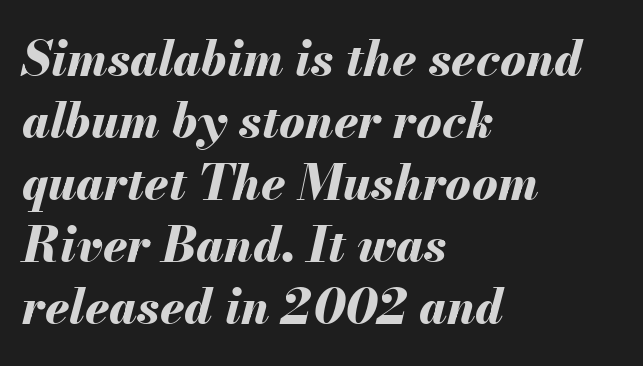
The horizontal fit of the characters is conventional and even. Characters are canted at an angle relative to the baseline's perpendicular. This rendering features lettering with no underline. The passage shown is typed in a proportional face where columns would drift.
